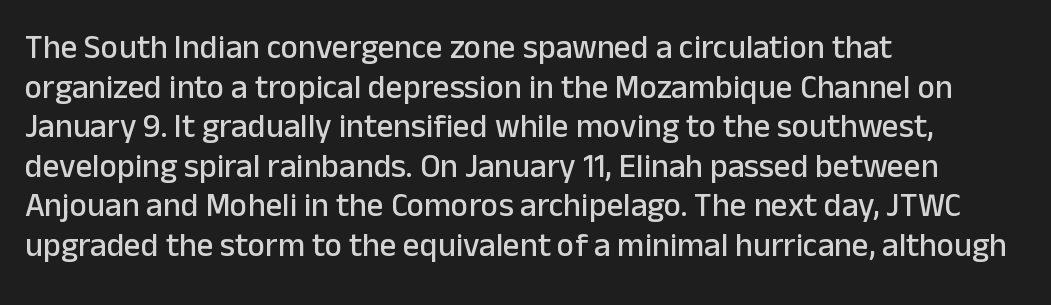
{"serif": "no", "italic": "no", "width": "normal", "stroke_contrast": "low", "x_height": "medium", "monospaced": "no", "underline": "no", "align": "left", "line_spacing_ratio": 1.2, "letter_spacing": "normal", "letter_spacing_em": 0.0, "glyph_px": 33}
